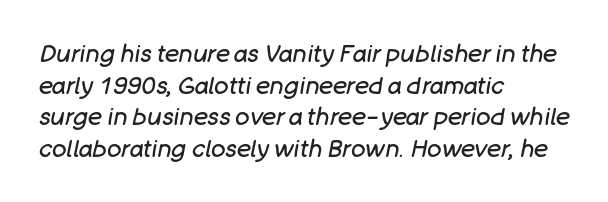
{"italic": "yes", "lean": "right", "slant_degrees": 11, "bold": "no", "underline": "no", "align": "left", "line_spacing": "normal", "line_spacing_ratio": 1.32, "letter_spacing": "normal", "letter_spacing_em": 0.0, "glyph_px": 24}
